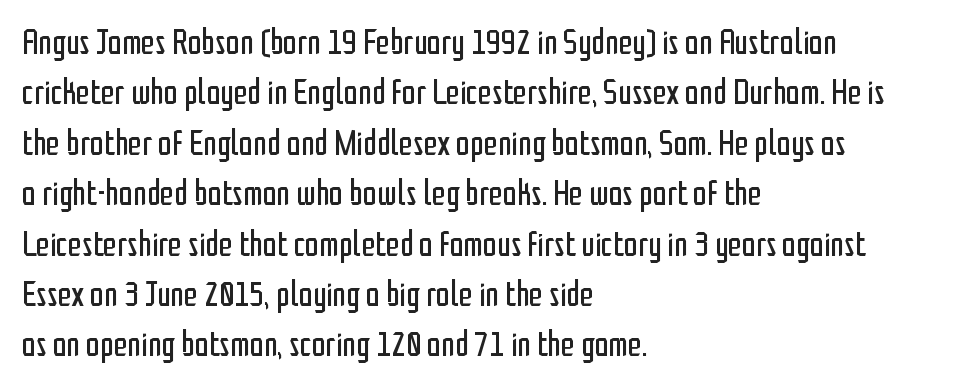
Q: Is the text bold? A: No.
Q: Is the text italic (slanted)? A: No, it is upright.
Q: Is the typeface a serif or a sans-serif typeface? A: Sans-serif.
Q: Is the text underlined? A: No.
Q: How is the paragraph aligned? A: Left-aligned.
Q: Is the spacing between letters normal or unusually wide? A: Normal.
Q: Is the spacing between lines tight, normal or loose? A: Normal.
Q: Width (condensed, normal, or wide)? A: Condensed.
Q: Stroke contrast? A: Low.
Q: x-height? A: Medium.
Q: Monospaced? A: No.
